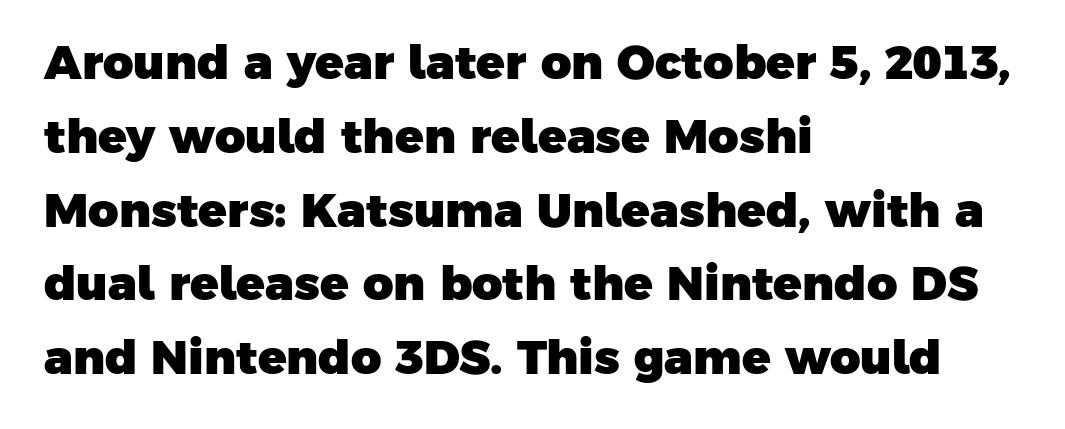
The face used here is a sans, in the tradition of grotesques and geometrics. A dark, heavy texture on the line: the type is bold. Evenly set lines give the paragraph a standard silhouette. Honestly, the letter spacing is just normal — you wouldn't notice it. The face used here is proportionally spaced, like ordinary book or web type. Lines of text with bare space underneath.
